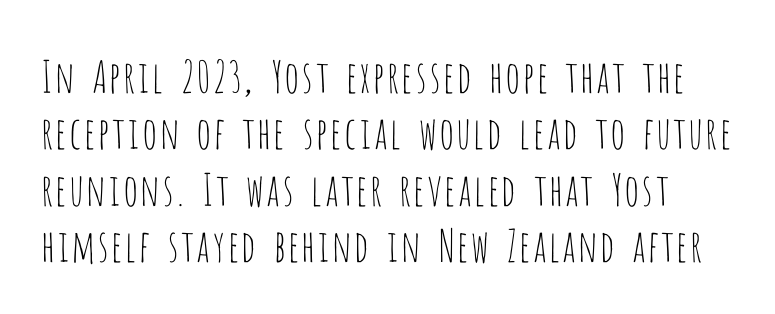
The image shows 44 px thin, condensed sans-serif type, upright; set normal line spacing (1.28x), normal letter spacing, not underlined; low stroke contrast and a large x-height.
